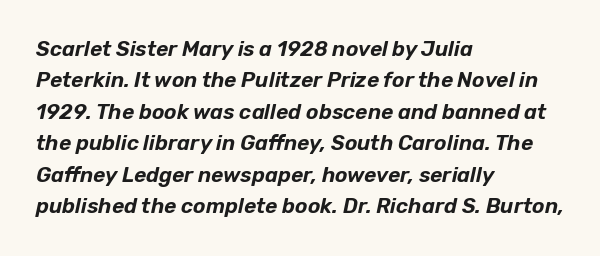
{"italic": "yes", "lean": "right", "slant_degrees": 12, "underline": "no", "align": "left", "line_spacing": "normal", "line_spacing_ratio": 1.5, "letter_spacing": "normal", "letter_spacing_em": 0.0, "glyph_px": 21}
